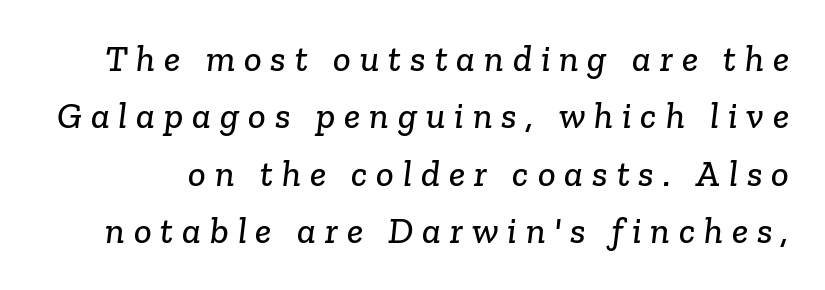
Q: Is the typeface a serif or a sans-serif typeface? A: Serif.
Q: Is the text underlined? A: No.
Q: Is the spacing between letters normal or unusually wide? A: Unusually wide.
Q: Is the spacing between lines tight, normal or loose? A: Normal.
Q: Width (condensed, normal, or wide)? A: Normal.
Q: Stroke contrast? A: Low.
Q: x-height? A: Medium.
Q: Monospaced? A: No.
